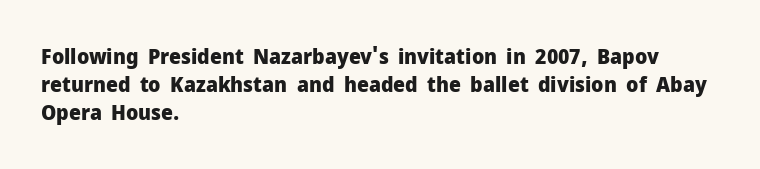
Anything drawn beneath the words? Only blank space. Evenly set lines give the paragraph a standard silhouette. In CSS terms this would be text-align: left. The font's upright variant was chosen for this text. Strokes here are thick enough to call this a true bold.
